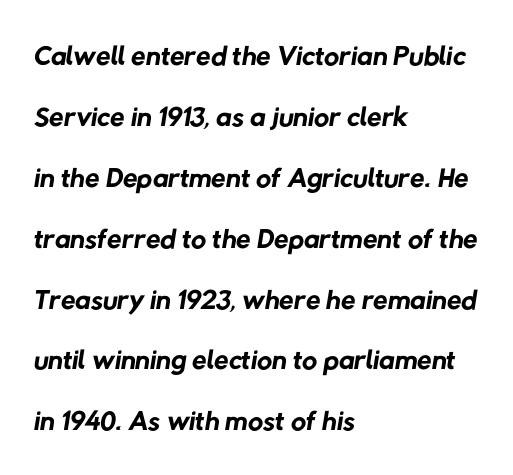
Q: Is the text bold? A: No.
Q: Is the typeface a serif or a sans-serif typeface? A: Sans-serif.
Q: Is the text underlined? A: No.
Q: How is the paragraph aligned? A: Left-aligned.
Q: Is the spacing between letters normal or unusually wide? A: Normal.
Q: Is the spacing between lines tight, normal or loose? A: Normal.
Q: Width (condensed, normal, or wide)? A: Normal.
Q: Stroke contrast? A: Low.
Q: x-height? A: Medium.
Q: Monospaced? A: No.
